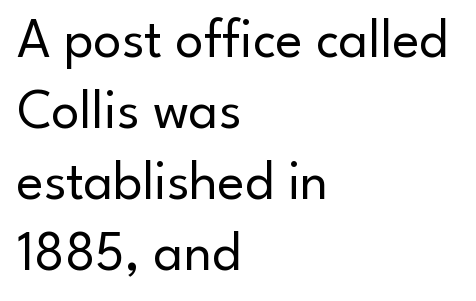
{"serif": "no", "italic": "no", "bold": "no", "weight": "regular", "width": "normal", "stroke_contrast": "low", "x_height": "small", "monospaced": "no", "underline": "no", "align": "left", "line_spacing": "normal", "line_spacing_ratio": 1.27, "letter_spacing": "normal", "letter_spacing_em": 0.0, "glyph_px": 56}
